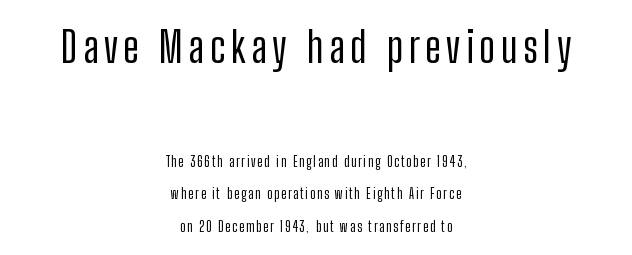
Unmarked baselines from the first word to the last. Every stem runs plumb, perpendicular to the baseline. Type style note: lacks serifs. The rendering positions every line midway between the sides. Vertically, the passage feels expansive, rows floating well apart.
